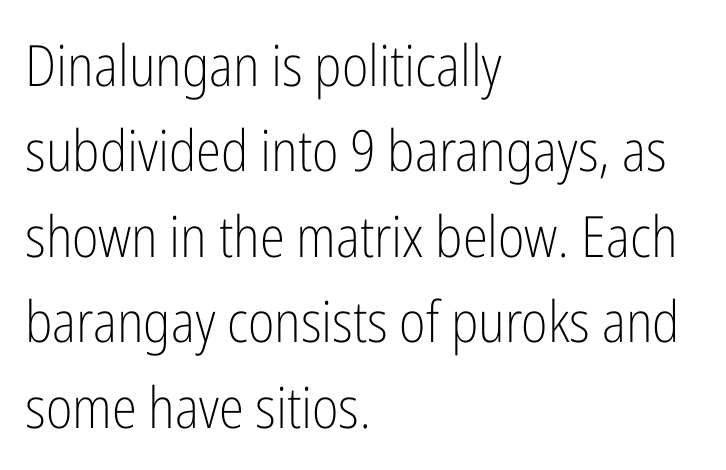
{"serif": "no", "italic": "no", "bold": "no", "weight": "light", "width": "condensed", "stroke_contrast": "low", "x_height": "medium", "monospaced": "no", "underline": "no", "align": "left", "line_spacing": "normal", "line_spacing_ratio": 1.5, "letter_spacing": "normal", "letter_spacing_em": 0.0, "glyph_px": 57}
